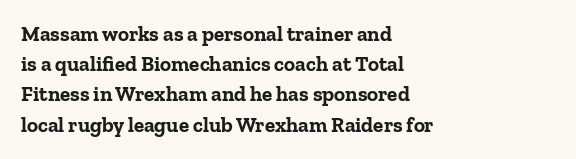
The image shows 21 px bold type, upright; set left-aligned, normal line spacing (1.44x), normal letter spacing, not underlined.
